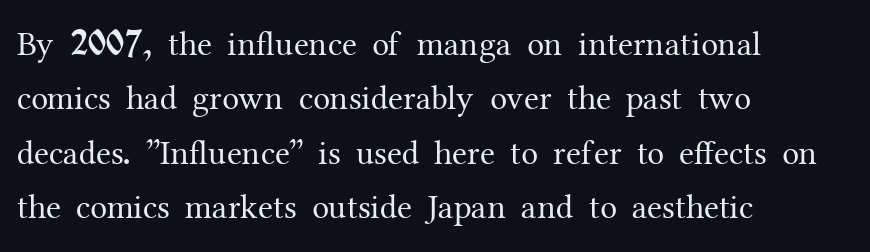
This is not heavy type; no bold has been used. The space beneath each line is pristine and unruled. I'd call this a serif setting — the letters wear small feet. Italic: no, the glyphs are upright roman. Short note: letters normally spaced.
